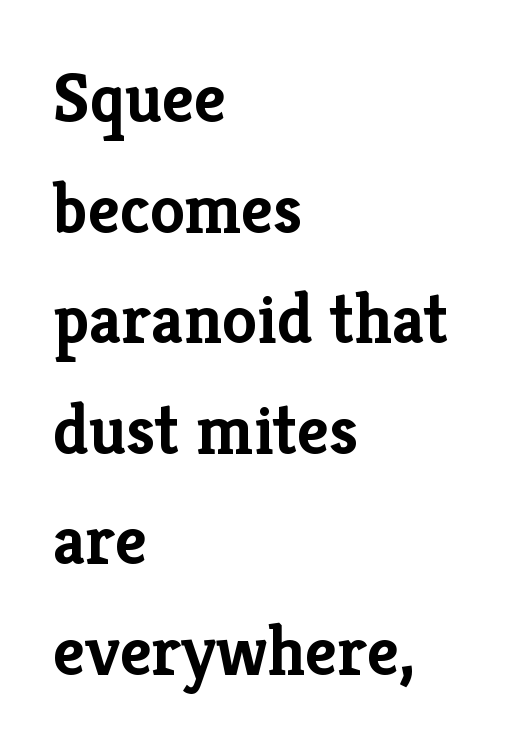
The image shows 70 px semibold serif type, upright; set left-aligned, normal line spacing (1.58x), normal letter spacing, not underlined; low stroke contrast and a medium x-height.
